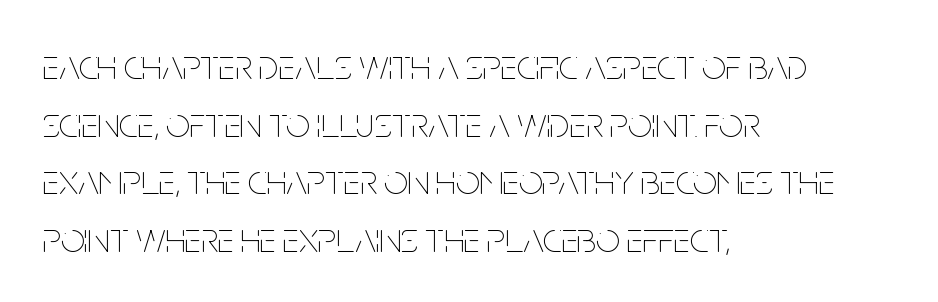
{"italic": "no", "bold": "no", "weight": "thin", "width": "condensed", "stroke_contrast": "low", "x_height": "large", "monospaced": "no", "underline": "no", "align": "left", "line_spacing": "normal", "line_spacing_ratio": 1.37, "letter_spacing": "normal", "letter_spacing_em": 0.0, "glyph_px": 42}
